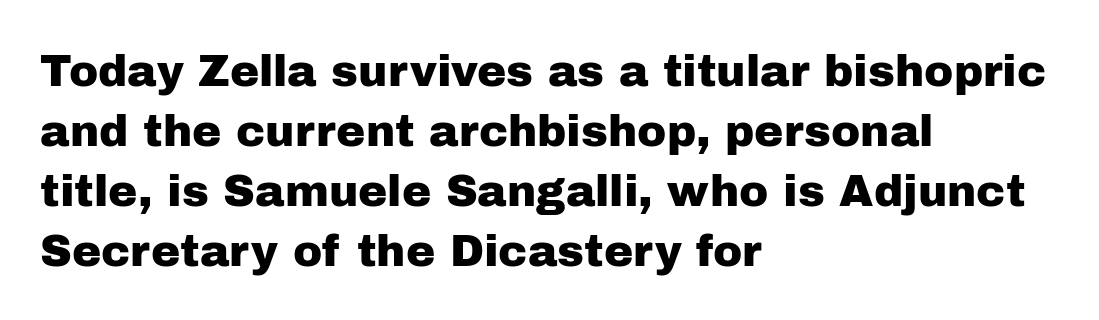
Beneath every word, the page is bare. The passage shown is typed in a proportional face where columns would drift. The designer went with a sans here, leaving each stem footless. In terms of leading, this rendering sits right in the middle. Observe the ordinary spacing: letters are neighbours, not strangers.
